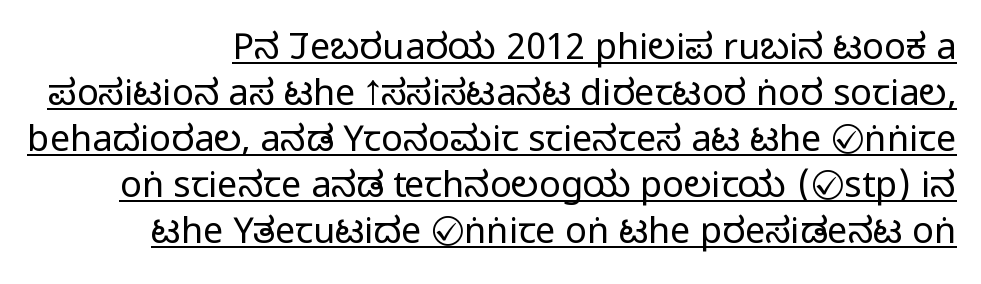
{"serif": "no", "italic": "no", "bold": "no", "weight": "regular", "width": "condensed", "stroke_contrast": "low", "x_height": "large", "monospaced": "no", "underline": "yes", "line_spacing": "normal", "line_spacing_ratio": 1.28, "letter_spacing": "normal", "letter_spacing_em": 0.0, "glyph_px": 36}
